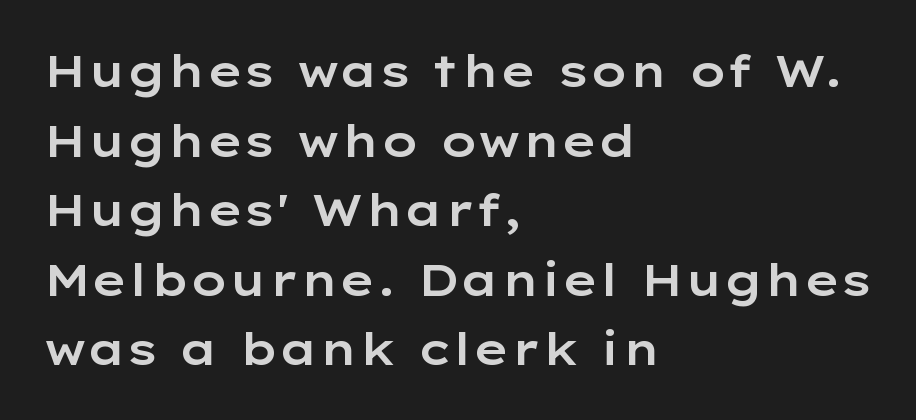
{"serif": "no", "italic": "no", "width": "wide", "stroke_contrast": "low", "x_height": "medium", "monospaced": "no", "underline": "no", "align": "left", "line_spacing": "normal", "line_spacing_ratio": 1.58, "letter_spacing": "normal", "letter_spacing_em": 0.0, "glyph_px": 44}
